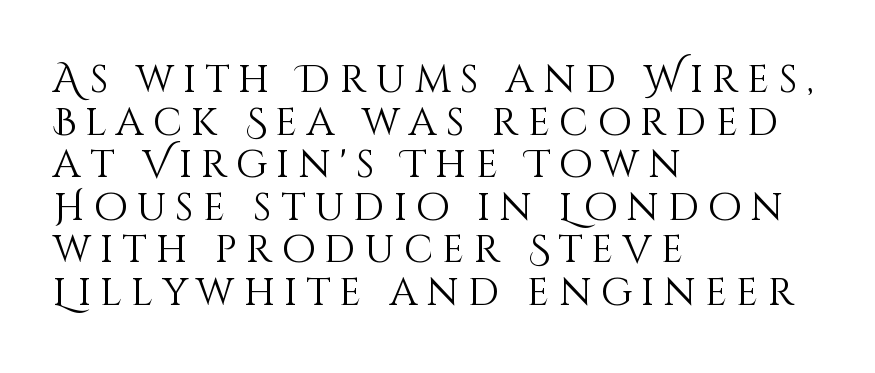
The image shows 39 px light type, upright; set left-aligned, tight line spacing (1.09x), unusually wide letter spacing (+0.23 em), not underlined; medium stroke contrast and a large x-height.
